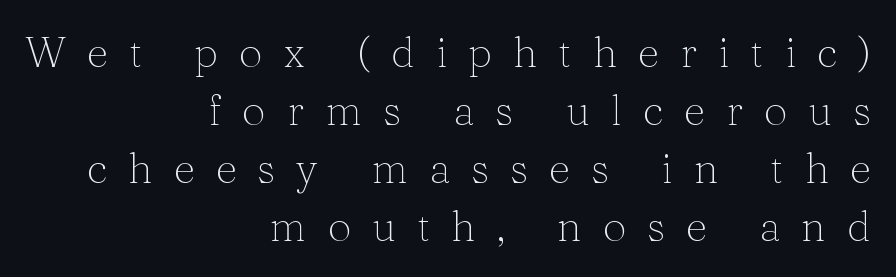
The passage shown stacks its lines at a standard gap. Words appear elongated and porous because spacing is wide. The letters carry serifs — small finishing strokes at the ends of their stems. Spacing verdict: proportional, widths tailored to each character.
